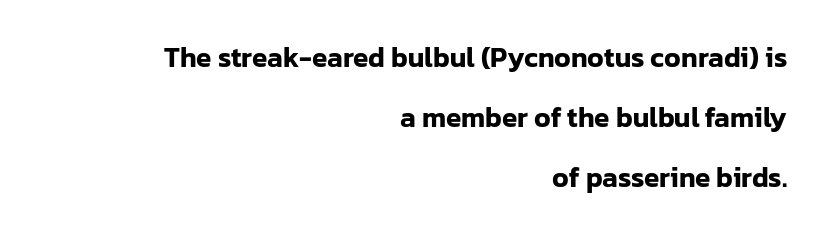
Q: Is the text italic (slanted)? A: No, it is upright.
Q: Is the typeface a serif or a sans-serif typeface? A: Sans-serif.
Q: Is the text underlined? A: No.
Q: How is the paragraph aligned? A: Right-aligned.
Q: Is the spacing between letters normal or unusually wide? A: Normal.
Q: Is the spacing between lines tight, normal or loose? A: Loose.
Q: Width (condensed, normal, or wide)? A: Normal.
Q: Stroke contrast? A: Low.
Q: x-height? A: Medium.
Q: Monospaced? A: No.
